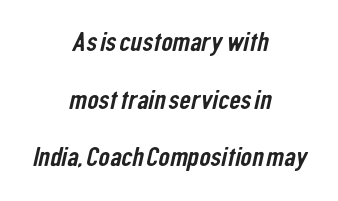
Each letter keeps its own natural width here, so spacing adapts to shape. The face used here is rendered with its standard letterfit. Students, observe: this is what heavily led, spacious text looks like. Does the copy run flush right? No — it is centered line by line. The glyphs are unaccompanied by any horizontal stroke below them. These lines are composed in type without serifs.
